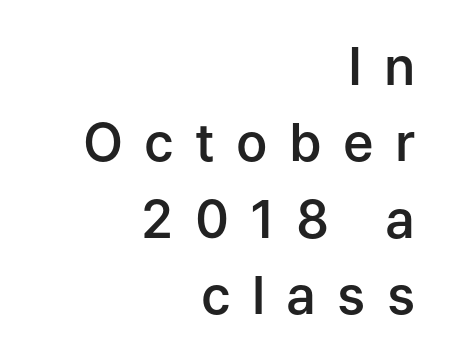
Q: Is the text bold? A: Semi-bold.
Q: Is the text italic (slanted)? A: No, it is upright.
Q: Is the typeface a serif or a sans-serif typeface? A: Sans-serif.
Q: Is the text underlined? A: No.
Q: How is the paragraph aligned? A: Right-aligned.
Q: Is the spacing between letters normal or unusually wide? A: Unusually wide.
Q: Is the spacing between lines tight, normal or loose? A: Normal.
Q: Width (condensed, normal, or wide)? A: Normal.
Q: Stroke contrast? A: Low.
Q: x-height? A: Medium.
Q: Monospaced? A: No.
